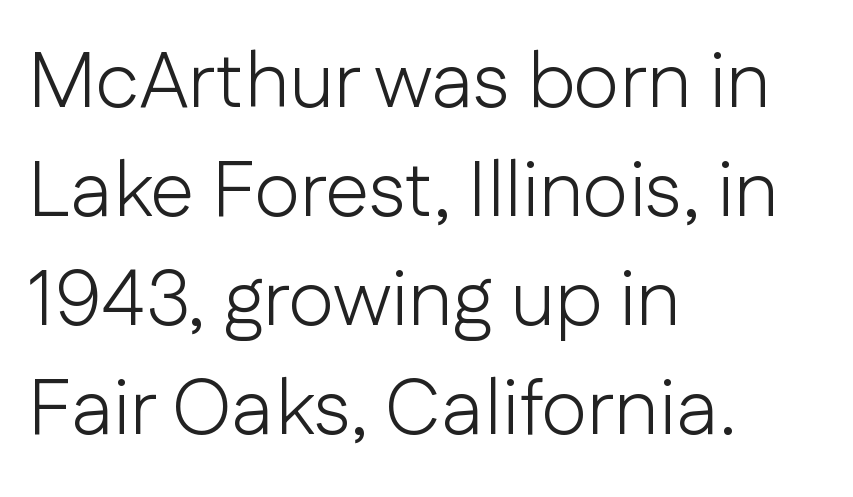
Q: Is the text bold? A: No.
Q: Is the text italic (slanted)? A: No, it is upright.
Q: Is the typeface a serif or a sans-serif typeface? A: Sans-serif.
Q: Is the text underlined? A: No.
Q: How is the paragraph aligned? A: Left-aligned.
Q: Is the spacing between letters normal or unusually wide? A: Normal.
Q: Is the spacing between lines tight, normal or loose? A: Normal.
Q: Width (condensed, normal, or wide)? A: Normal.
Q: Stroke contrast? A: Low.
Q: x-height? A: Medium.
Q: Monospaced? A: No.
